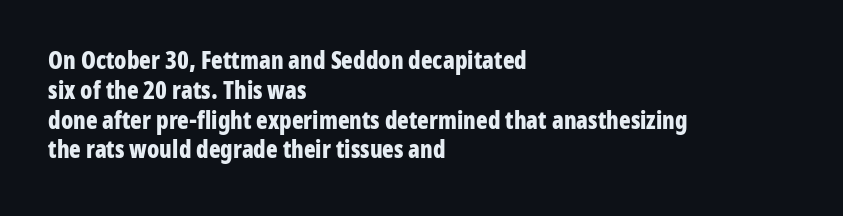
Every character sits straight up, as roman type does. This rendering uses left alignment, leaving the right contour irregular. Letters rest on an invisible, unmarked baseline. The passage shown has conventional tracking throughout. Pretty heavy lettering here — definitely bold.
